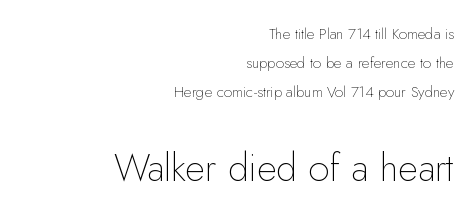
{"serif": "no", "italic": "no", "bold": "no", "weight": "thin", "width": "normal", "stroke_contrast": "low", "x_height": "small", "monospaced": "no", "underline": "no", "align": "right", "line_spacing": "loose", "line_spacing_ratio": 1.94, "letter_spacing": "normal", "letter_spacing_em": 0.0, "larger_block": "second", "size_ratio": 2.53, "glyph_px": 38}
